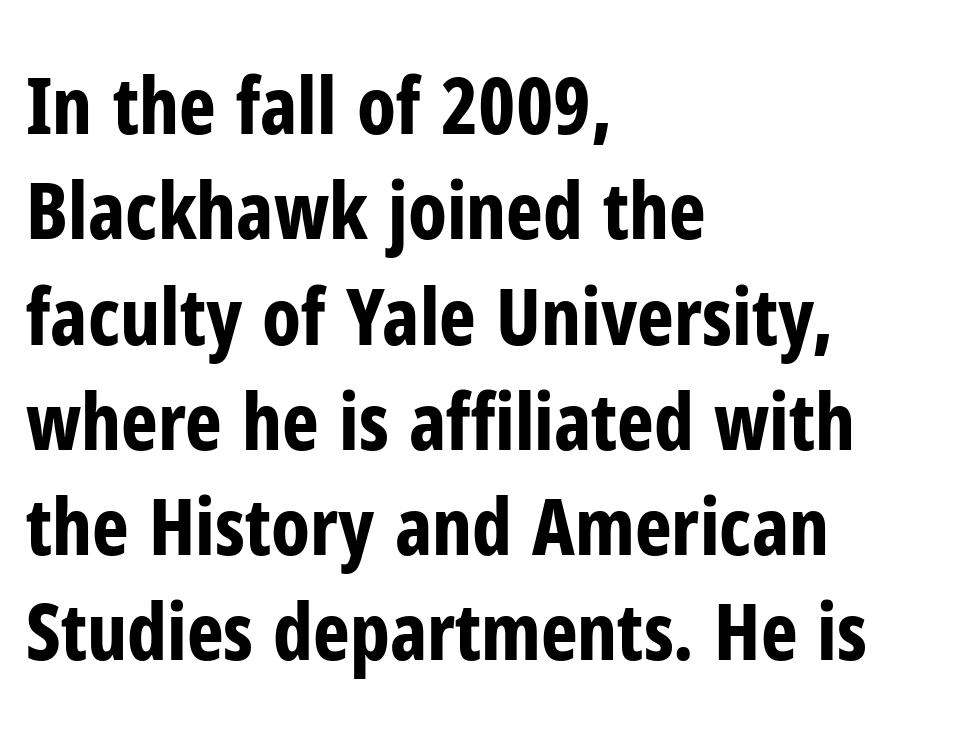
Q: Is the text bold? A: Yes.
Q: Is the text italic (slanted)? A: No, it is upright.
Q: Is the typeface a serif or a sans-serif typeface? A: Sans-serif.
Q: Is the text underlined? A: No.
Q: How is the paragraph aligned? A: Left-aligned.
Q: Is the spacing between letters normal or unusually wide? A: Normal.
Q: Is the spacing between lines tight, normal or loose? A: Normal.
Q: Width (condensed, normal, or wide)? A: Condensed.
Q: Stroke contrast? A: Low.
Q: x-height? A: Medium.
Q: Monospaced? A: No.
